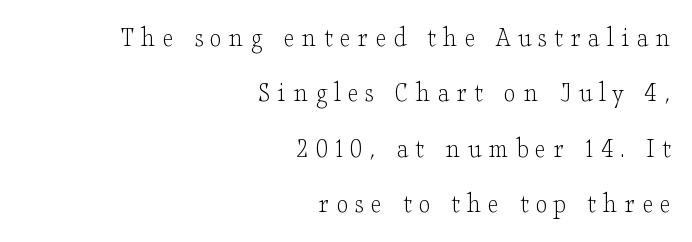
Q: Is the text bold? A: No.
Q: Is the text italic (slanted)? A: No, it is upright.
Q: Is the typeface a serif or a sans-serif typeface? A: Serif.
Q: Is the text underlined? A: No.
Q: How is the paragraph aligned? A: Right-aligned.
Q: Is the spacing between letters normal or unusually wide? A: Unusually wide.
Q: Is the spacing between lines tight, normal or loose? A: Loose.
Q: Width (condensed, normal, or wide)? A: Wide.
Q: Stroke contrast? A: Low.
Q: x-height? A: Small.
Q: Monospaced? A: No.
